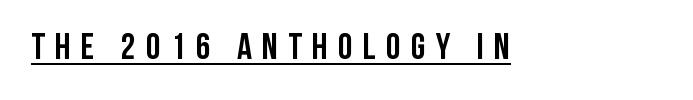
Q: Is the text bold? A: Yes.
Q: Is the text italic (slanted)? A: No, it is upright.
Q: Is the typeface a serif or a sans-serif typeface? A: Sans-serif.
Q: Is the text underlined? A: Yes.
Q: Is the spacing between letters normal or unusually wide? A: Unusually wide.
Q: Width (condensed, normal, or wide)? A: Condensed.
Q: Stroke contrast? A: Low.
Q: x-height? A: Large.
Q: Monospaced? A: No.
